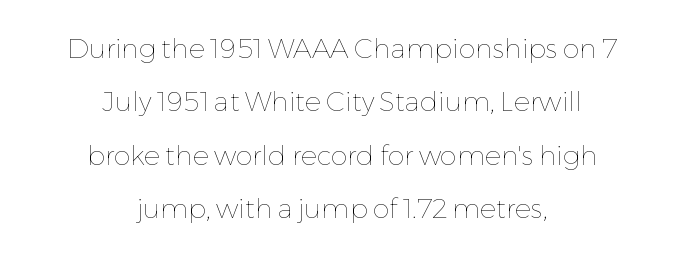
The image shows 27 px text type, upright; set centered, loose line spacing (1.98x), normal letter spacing, not underlined.
